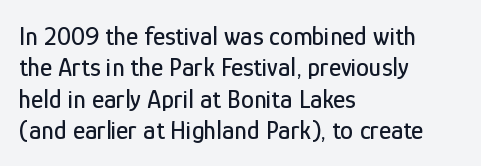
{"italic": "no", "underline": "no", "align": "left", "line_spacing_ratio": 1.21, "letter_spacing": "normal", "letter_spacing_em": 0.0, "glyph_px": 26}
